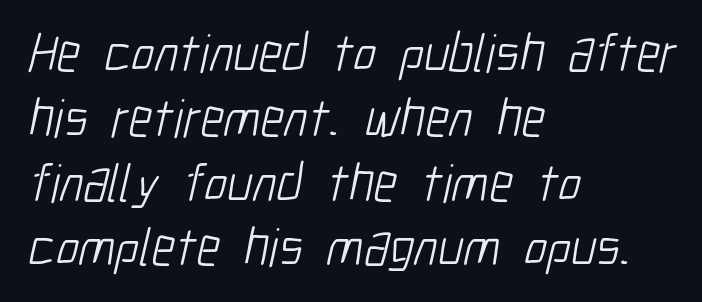
Does the copy run flush right? No — it runs flush left. Ink coverage per letter is moderate at most. Underlining? Definitely not there. These lines are rendered in a variable-pitch font. Default kerning and tracking; the words read as compact shapes. Observe the absence of serifs on each vertical stroke in this sample.
